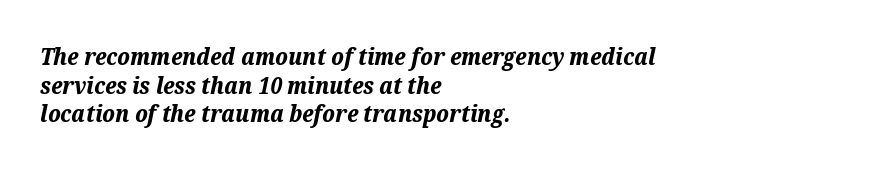
{"italic": "yes", "lean": "right", "slant_degrees": 12, "bold": "yes", "underline": "no", "align": "left", "line_spacing_ratio": 1.24, "letter_spacing": "normal", "letter_spacing_em": 0.0, "glyph_px": 23}
